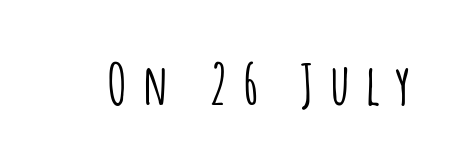
Q: Is the text italic (slanted)? A: No, it is upright.
Q: Is the typeface a serif or a sans-serif typeface? A: Sans-serif.
Q: Is the text underlined? A: No.
Q: Is the spacing between letters normal or unusually wide? A: Unusually wide.
Q: Width (condensed, normal, or wide)? A: Condensed.
Q: Stroke contrast? A: Low.
Q: x-height? A: Large.
Q: Monospaced? A: No.
